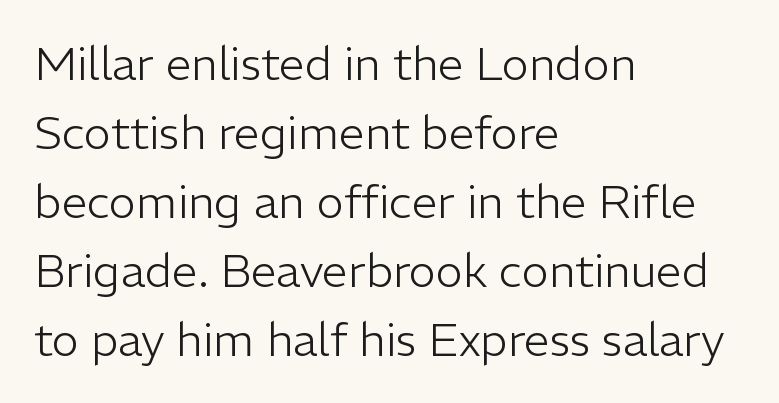
Q: Is the text bold? A: No.
Q: Is the text italic (slanted)? A: No, it is upright.
Q: Is the typeface a serif or a sans-serif typeface? A: Sans-serif.
Q: Is the text underlined? A: No.
Q: How is the paragraph aligned? A: Left-aligned.
Q: Is the spacing between letters normal or unusually wide? A: Normal.
Q: Is the spacing between lines tight, normal or loose? A: Normal.
Q: Width (condensed, normal, or wide)? A: Normal.
Q: Stroke contrast? A: Low.
Q: x-height? A: Medium.
Q: Monospaced? A: No.
